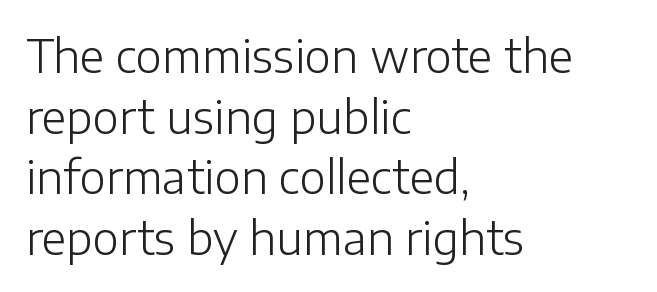
The image shows 45 px light sans-serif type, upright; set left-aligned, normal line spacing (1.35x), normal letter spacing, not underlined; low stroke contrast and a medium x-height.
